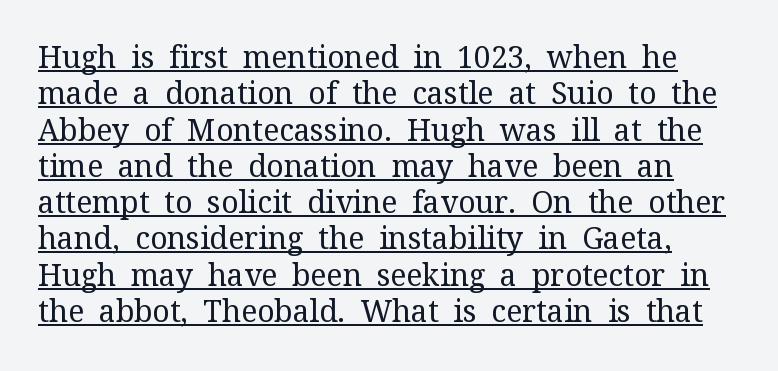
Q: Is the text bold? A: No.
Q: Is the text italic (slanted)? A: No, it is upright.
Q: Is the typeface a serif or a sans-serif typeface? A: Serif.
Q: Is the text underlined? A: Yes.
Q: Is the spacing between letters normal or unusually wide? A: Normal.
Q: Width (condensed, normal, or wide)? A: Normal.
Q: Stroke contrast? A: Medium.
Q: x-height? A: Medium.
Q: Monospaced? A: No.
